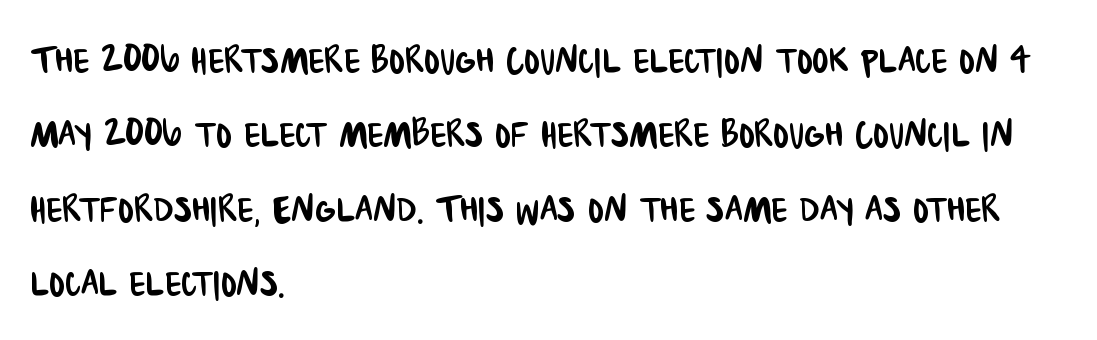
The image shows 47 px condensed sans-serif type; set left-aligned, normal line spacing (1.58x), normal letter spacing, not underlined; low stroke contrast and a large x-height.
